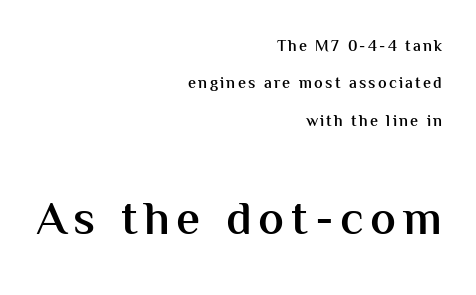
The image shows 48 px semibold sans-serif type, upright; set right-aligned, loose line spacing (2.34x), not underlined; the second (bottom) block is 3.0x larger; medium stroke contrast and a medium x-height.
